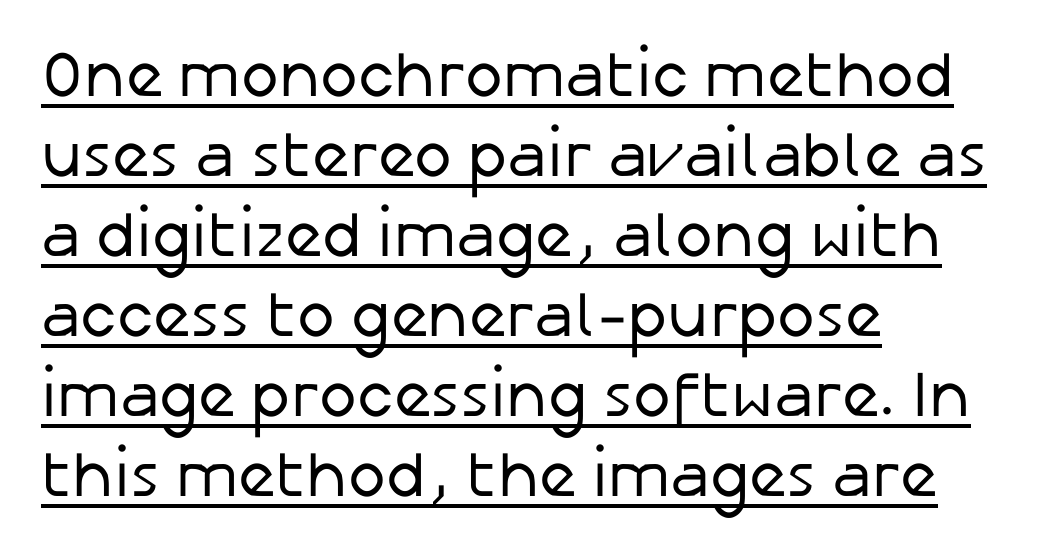
The passage shown is typed in a proportional face where columns would drift. Decoration check: the copy is underlined. The passage shown is not bold in any degree. The rendering keeps characters at their native spacing.
